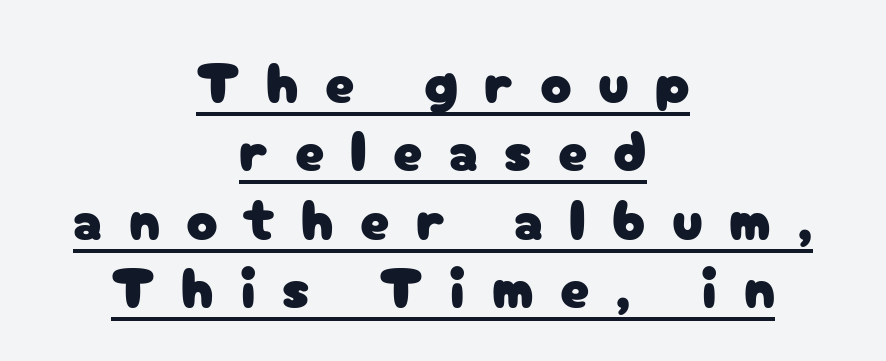
{"serif": "no", "italic": "no", "width": "normal", "stroke_contrast": "low", "x_height": "medium", "monospaced": "no", "underline": "yes", "align": "center", "line_spacing_ratio": 1.18, "letter_spacing": "wide", "letter_spacing_em": 0.45, "glyph_px": 58}
